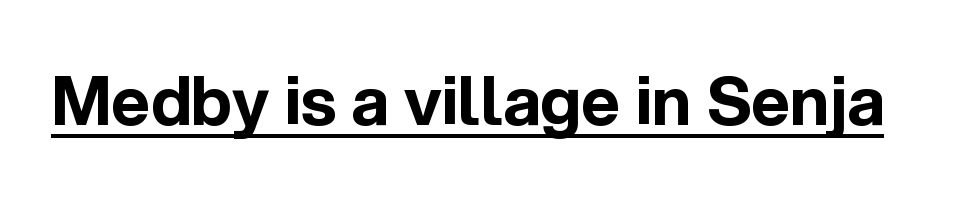
The typeface chosen for these lines omits serifs. Heft: maximum for text — a bold. The typesetter has applied underlining to the passage shown. Characters follow at the spacing the type designer built in. Varying glyph widths throughout — classic text-font behaviour. In terms of posture, this sample is upright.
